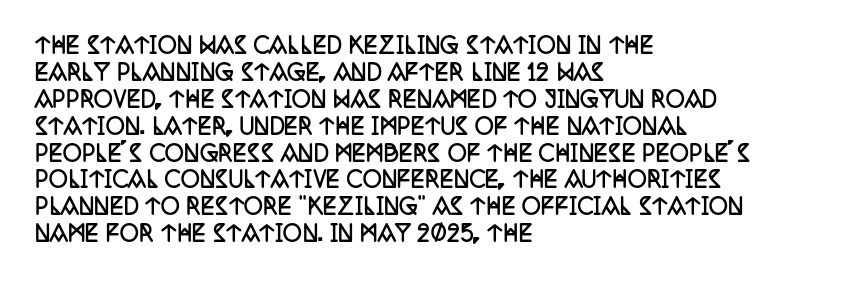
The image shows 21 px bold type, upright; set left-aligned, normal line spacing (1.28x), normal letter spacing, not underlined.
